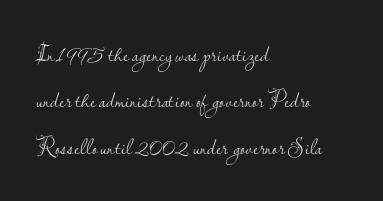
The image shows 22 px text type; set left-aligned, loose line spacing (2.11x), normal letter spacing, not underlined.
